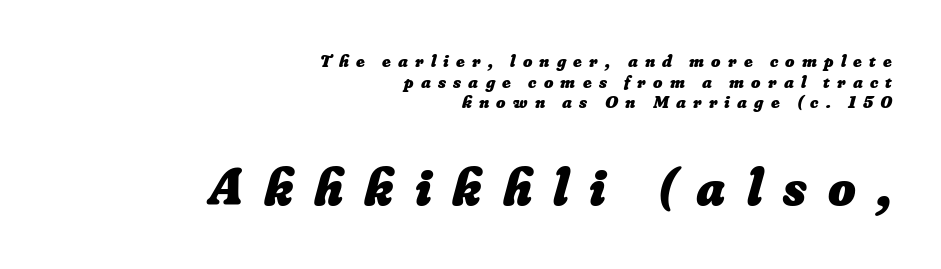
{"bold": "yes", "weight": "heavy", "width": "normal", "stroke_contrast": "low", "x_height": "small", "monospaced": "no", "underline": "no", "align": "right", "line_spacing": "tight", "line_spacing_ratio": 1.15, "letter_spacing": "wide", "letter_spacing_em": 0.4, "larger_block": "second", "size_ratio": 2.94, "glyph_px": 53}
